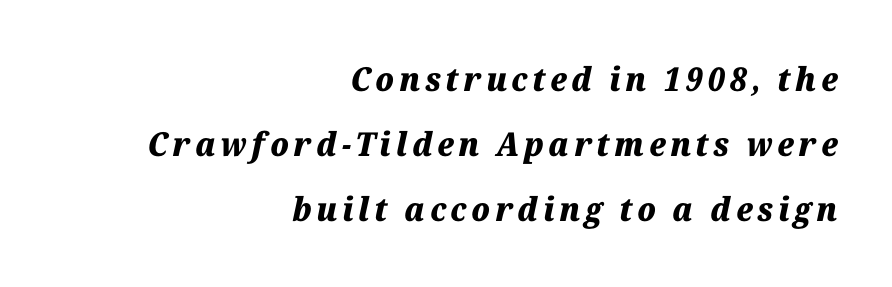
{"italic": "yes", "lean": "right", "slant_degrees": 12, "bold": "yes", "weight": "heavy", "width": "normal", "stroke_contrast": "medium", "x_height": "medium", "monospaced": "no", "underline": "no", "align": "right", "line_spacing": "loose", "line_spacing_ratio": 1.97, "glyph_px": 33}
